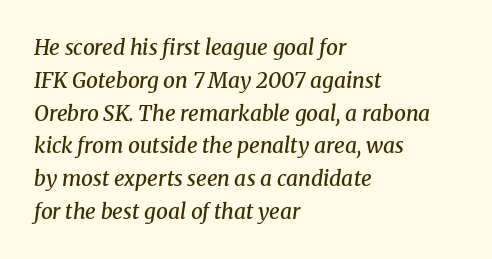
Q: Is the text bold? A: Semi-bold.
Q: Is the text italic (slanted)? A: Yes, it leans right by about 8 degrees.
Q: Is the text underlined? A: No.
Q: How is the paragraph aligned? A: Left-aligned.
Q: Is the spacing between letters normal or unusually wide? A: Normal.
Q: Is the spacing between lines tight, normal or loose? A: Normal.
